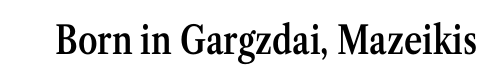
The image shows 39 px semibold, condensed serif type, upright; set normal letter spacing, not underlined; medium stroke contrast and a medium x-height.
